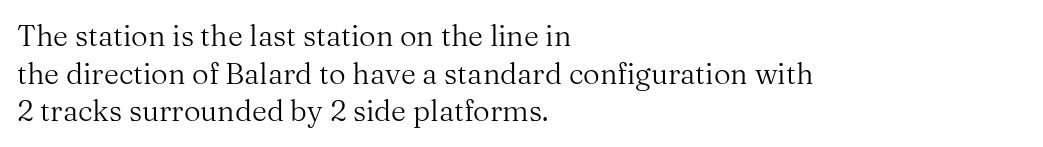
The cut favours lightness, reaching ordinary text weight at its darkest. In terms of letterform style, serifs are clearly present. The glyphs are unaccompanied by any horizontal stroke below them. Whoever set this chose a conventional vertical rhythm. It's the straight-up-and-down kind of type. This sample has the flowing, uneven cadence of proportional lettering.
